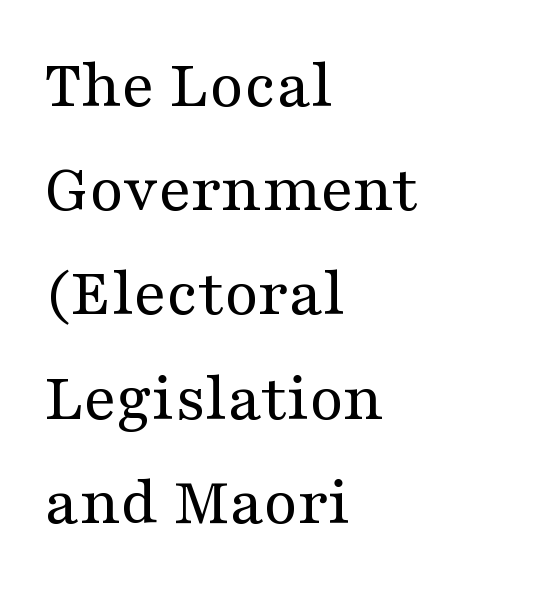
{"serif": "yes", "italic": "no", "bold": "no", "weight": "regular", "width": "wide", "stroke_contrast": "medium", "x_height": "medium", "monospaced": "no", "underline": "no", "align": "left", "line_spacing": "normal", "line_spacing_ratio": 1.51, "letter_spacing": "normal", "letter_spacing_em": 0.0, "glyph_px": 69}
